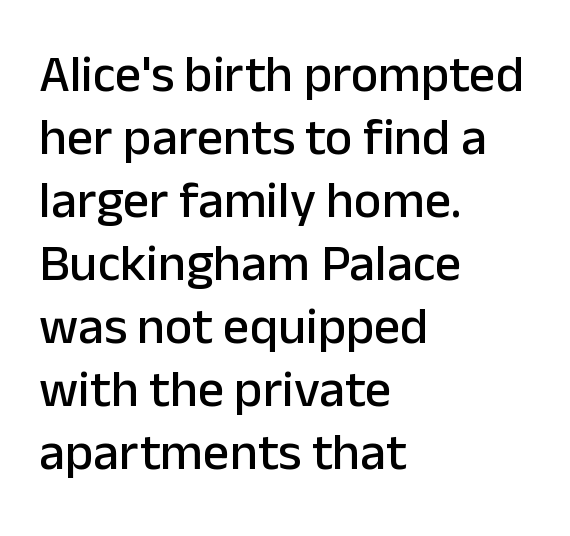
Q: Is the text italic (slanted)? A: No, it is upright.
Q: Is the typeface a serif or a sans-serif typeface? A: Sans-serif.
Q: Is the text underlined? A: No.
Q: How is the paragraph aligned? A: Left-aligned.
Q: Is the spacing between letters normal or unusually wide? A: Normal.
Q: Width (condensed, normal, or wide)? A: Normal.
Q: Stroke contrast? A: Low.
Q: x-height? A: Medium.
Q: Monospaced? A: No.
